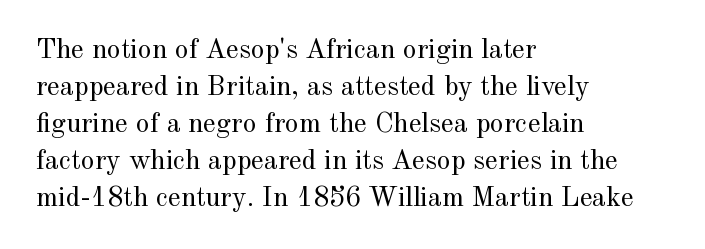
{"serif": "yes", "italic": "no", "bold": "no", "weight": "regular", "width": "normal", "x_height": "small", "monospaced": "no", "underline": "no", "align": "left", "line_spacing": "normal", "line_spacing_ratio": 1.32, "letter_spacing": "normal", "letter_spacing_em": 0.0, "glyph_px": 28}
